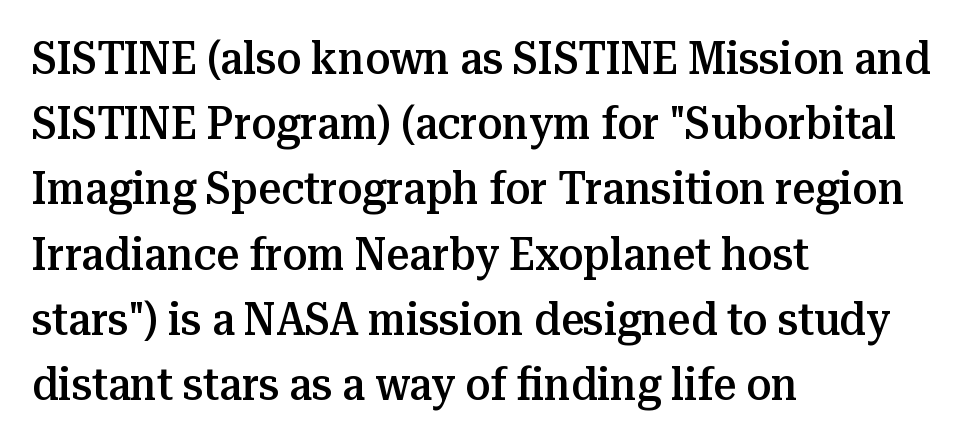
Q: Is the text bold? A: Semi-bold.
Q: Is the text italic (slanted)? A: No, it is upright.
Q: Is the typeface a serif or a sans-serif typeface? A: Serif.
Q: Is the text underlined? A: No.
Q: How is the paragraph aligned? A: Left-aligned.
Q: Is the spacing between letters normal or unusually wide? A: Normal.
Q: Is the spacing between lines tight, normal or loose? A: Normal.
Q: Width (condensed, normal, or wide)? A: Normal.
Q: Stroke contrast? A: Medium.
Q: x-height? A: Medium.
Q: Monospaced? A: No.
